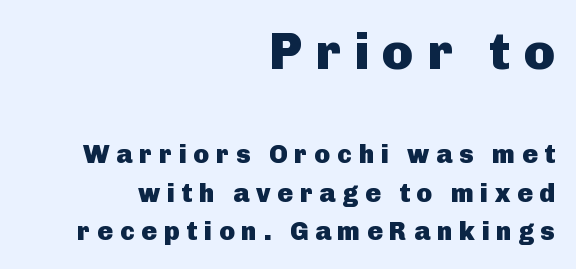
{"serif": "no", "italic": "no", "bold": "yes", "weight": "heavy", "width": "normal", "stroke_contrast": "low", "x_height": "medium", "monospaced": "no", "underline": "no", "align": "right", "line_spacing": "normal", "line_spacing_ratio": 1.49, "letter_spacing": "wide", "letter_spacing_em": 0.26, "larger_block": "first", "size_ratio": 1.96, "glyph_px": 51}
